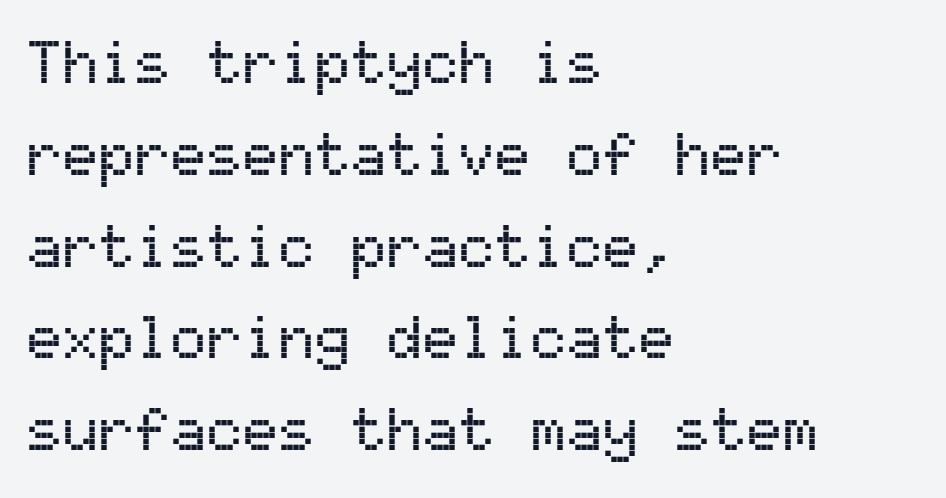
The image shows 60 px sans-serif type, upright, monospaced; set left-aligned, normal line spacing (1.53x), normal letter spacing, not underlined; medium stroke contrast and a medium x-height.
